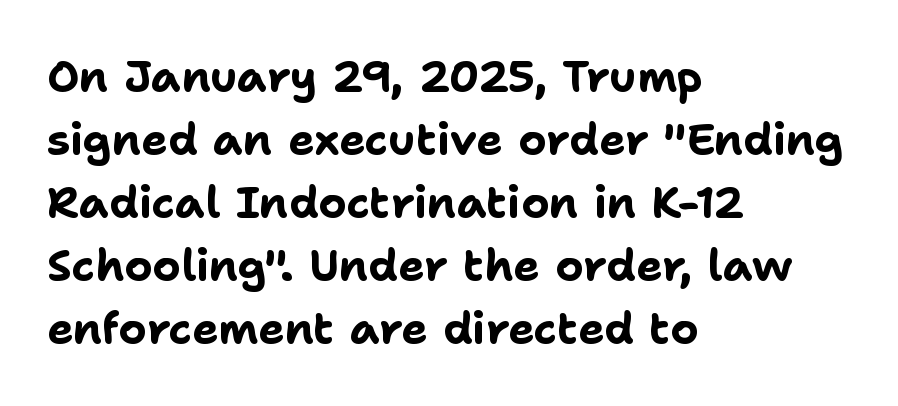
{"serif": "no", "italic": "no", "bold": "yes", "weight": "bold", "width": "normal", "stroke_contrast": "low", "x_height": "medium", "monospaced": "no", "underline": "no", "align": "left", "line_spacing": "normal", "line_spacing_ratio": 1.43, "letter_spacing": "normal", "letter_spacing_em": 0.0, "glyph_px": 44}
